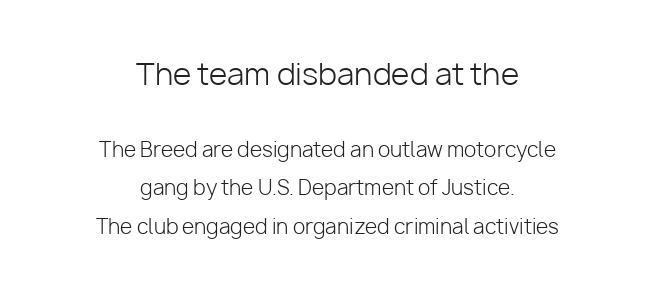
The zone under the glyphs is completely vacant. Counters stay open thanks to moderate or lighter strokes. Note the varied advance widths — an 'i' is clearly narrower than an 'm'. Reading top to bottom, the characters get smaller at the block break. Notice how the stems are strictly vertical — no italics here. Notice the wide empty band between every row — that's loose leading.
